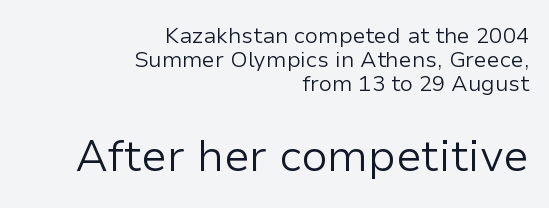
Q: Is the text bold? A: No.
Q: Is the text italic (slanted)? A: No, it is upright.
Q: Is the typeface a serif or a sans-serif typeface? A: Sans-serif.
Q: Is the text underlined? A: No.
Q: How is the paragraph aligned? A: Right-aligned.
Q: Is the spacing between letters normal or unusually wide? A: Normal.
Q: Is the spacing between lines tight, normal or loose? A: Tight.
Q: Which block of text is set in a larger size, the first (top) or the second (bottom)? A: The second (bottom) one.
Q: Width (condensed, normal, or wide)? A: Normal.
Q: Stroke contrast? A: Low.
Q: x-height? A: Medium.
Q: Monospaced? A: No.
